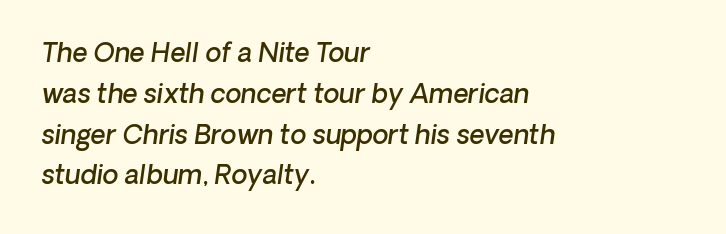
{"bold": "semi", "underline": "no", "align": "left", "line_spacing": "normal", "line_spacing_ratio": 1.57, "letter_spacing": "normal", "letter_spacing_em": 0.0, "glyph_px": 26}
